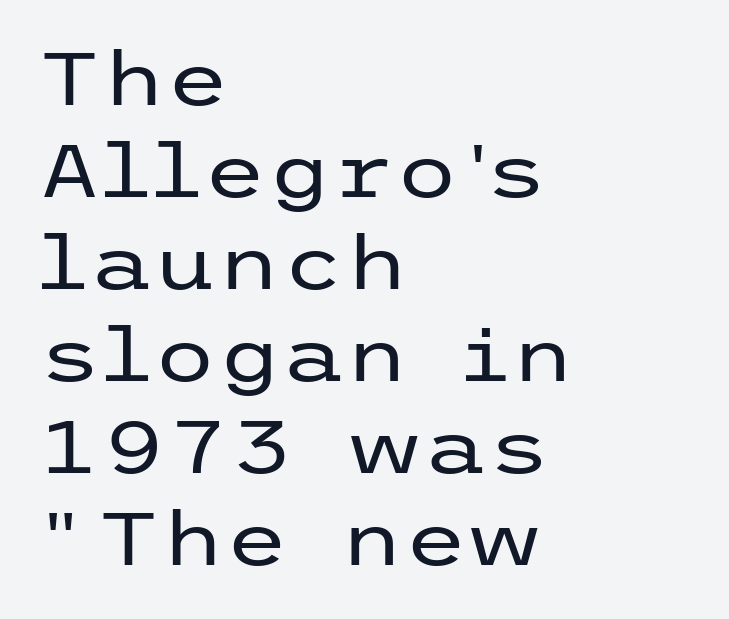
Q: Is the text bold? A: No.
Q: Is the text italic (slanted)? A: No, it is upright.
Q: Is the typeface a serif or a sans-serif typeface? A: Sans-serif.
Q: Is the text underlined? A: No.
Q: How is the paragraph aligned? A: Left-aligned.
Q: Is the spacing between letters normal or unusually wide? A: Normal.
Q: Is the spacing between lines tight, normal or loose? A: Normal.
Q: Width (condensed, normal, or wide)? A: Wide.
Q: Stroke contrast? A: Low.
Q: x-height? A: Medium.
